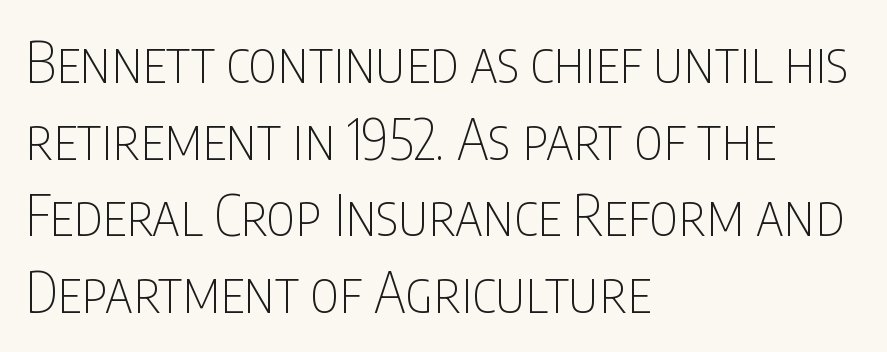
Q: Is the text bold? A: No.
Q: Is the text italic (slanted)? A: No, it is upright.
Q: Is the typeface a serif or a sans-serif typeface? A: Sans-serif.
Q: Is the text underlined? A: No.
Q: How is the paragraph aligned? A: Left-aligned.
Q: Is the spacing between letters normal or unusually wide? A: Normal.
Q: Is the spacing between lines tight, normal or loose? A: Normal.
Q: Width (condensed, normal, or wide)? A: Condensed.
Q: Stroke contrast? A: Low.
Q: x-height? A: Large.
Q: Monospaced? A: No.
